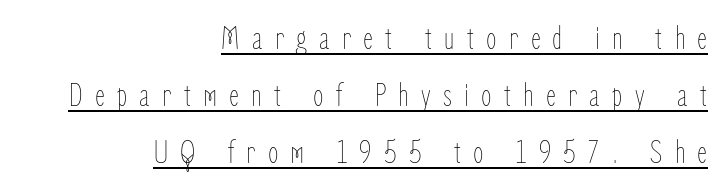
Q: Is the text bold? A: No.
Q: Is the text italic (slanted)? A: No, it is upright.
Q: Is the text underlined? A: Yes.
Q: How is the paragraph aligned? A: Right-aligned.
Q: Is the spacing between letters normal or unusually wide? A: Unusually wide.
Q: Is the spacing between lines tight, normal or loose? A: Normal.
Q: Width (condensed, normal, or wide)? A: Condensed.
Q: Stroke contrast? A: Low.
Q: x-height? A: Medium.
Q: Monospaced? A: No.
